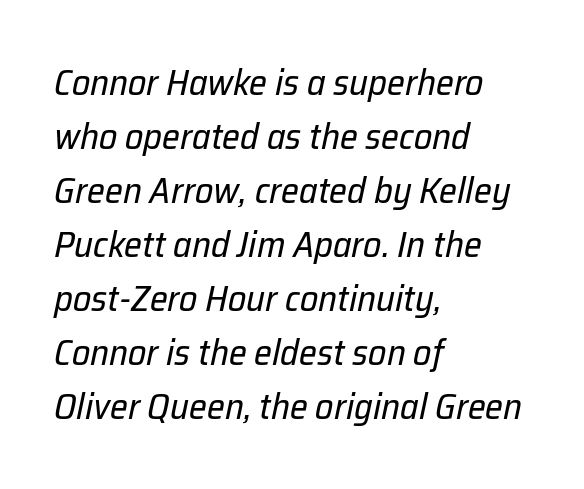
Compared with ordinary roman type, these characters are visibly tilted. Think of a printed novel: that variable character pitch is what you see here. The weight would be labelled regular, book, light, or lighter still. Is there much room between lines? A standard amount, neither cramped nor airy. The gap between lines stays unmarked. A typesetter would call this zero additional tracking.
